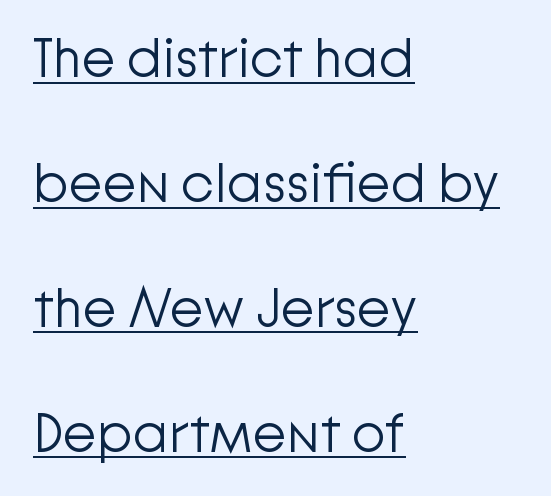
Q: Is the text bold? A: No.
Q: Is the text italic (slanted)? A: No, it is upright.
Q: Is the typeface a serif or a sans-serif typeface? A: Sans-serif.
Q: Is the text underlined? A: Yes.
Q: How is the paragraph aligned? A: Left-aligned.
Q: Is the spacing between letters normal or unusually wide? A: Normal.
Q: Is the spacing between lines tight, normal or loose? A: Loose.
Q: Width (condensed, normal, or wide)? A: Normal.
Q: Stroke contrast? A: Low.
Q: x-height? A: Medium.
Q: Monospaced? A: No.
